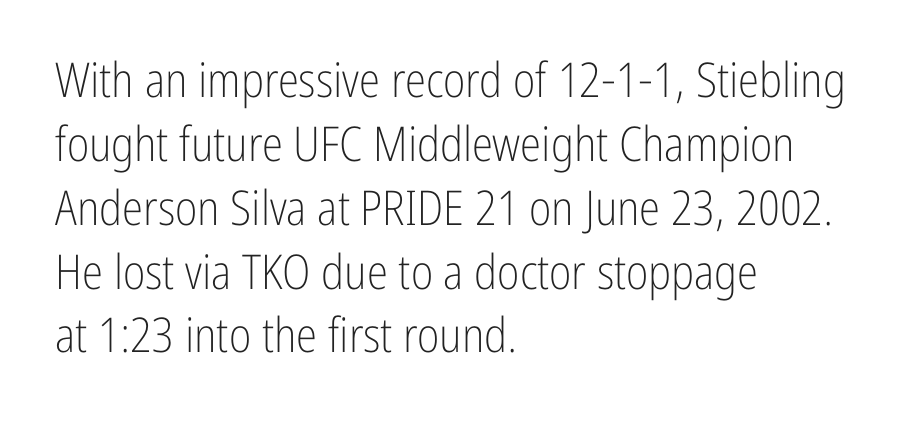
Rows of type keep a routine distance in the vertical direction. These lines are rendered in a variable-pitch font. Look at the tracking — it's just the regular setting, nothing added. Unlike italic type, these characters show no tilt at all. Descenders are the only things crossing below the line.
